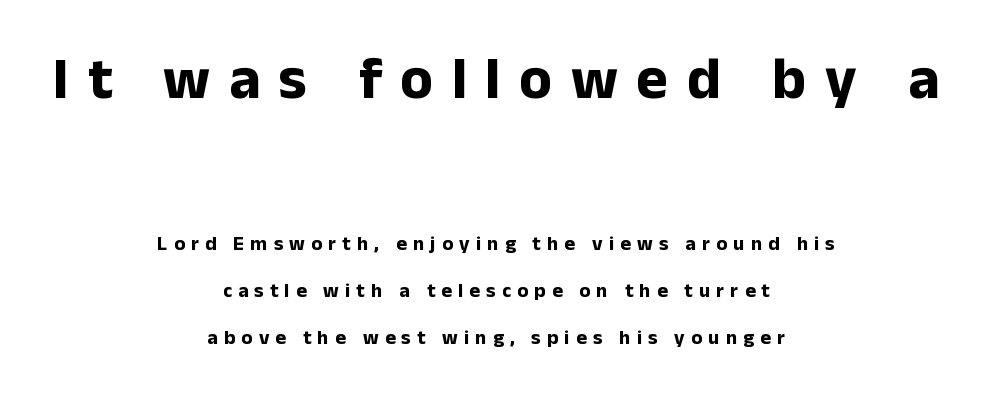
{"serif": "no", "italic": "no", "bold": "yes", "weight": "bold", "width": "normal", "stroke_contrast": "low", "x_height": "medium", "monospaced": "no", "underline": "no", "align": "center", "line_spacing": "loose", "line_spacing_ratio": 2.34, "letter_spacing": "wide", "letter_spacing_em": 0.31, "larger_block": "first", "size_ratio": 3.0, "glyph_px": 60}
